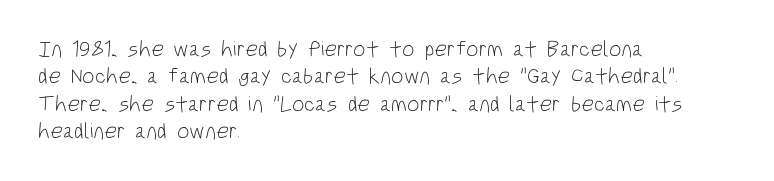
Q: Is the text bold? A: No.
Q: Is the text italic (slanted)? A: No, it is upright.
Q: Is the text underlined? A: No.
Q: How is the paragraph aligned? A: Left-aligned.
Q: Is the spacing between letters normal or unusually wide? A: Normal.
